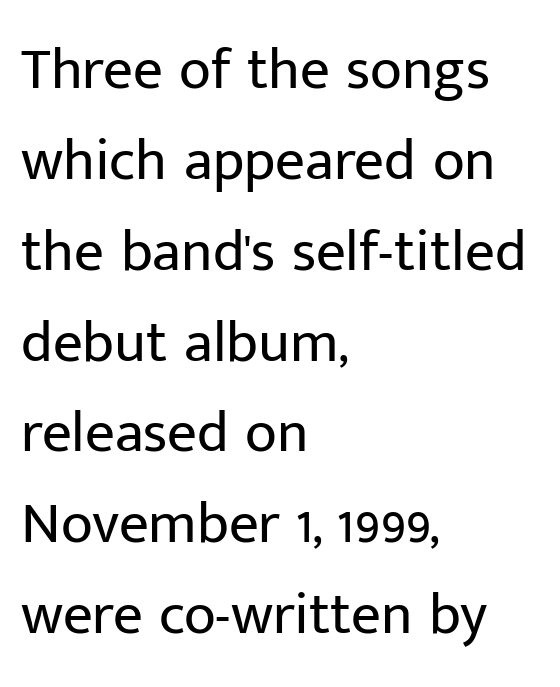
The image shows 59 px regular-weight sans-serif type, upright; set left-aligned, normal line spacing (1.54x), normal letter spacing, not underlined; low stroke contrast and a medium x-height.
